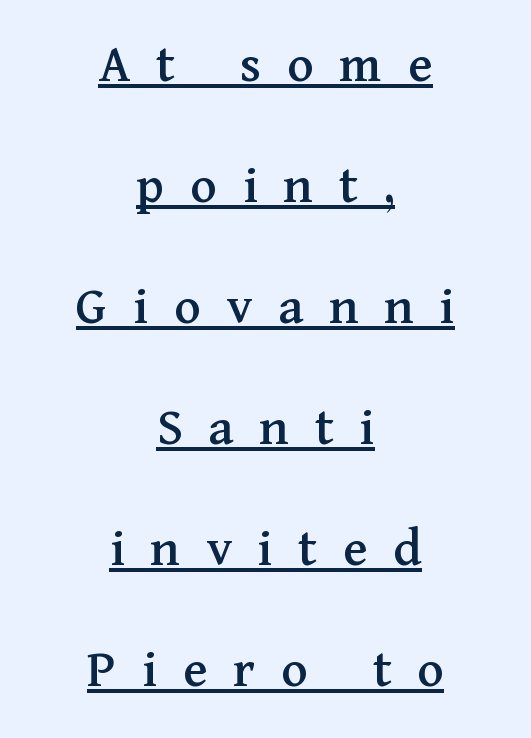
{"serif": "yes", "italic": "no", "width": "normal", "stroke_contrast": "medium", "x_height": "medium", "monospaced": "no", "underline": "yes", "align": "center", "line_spacing": "loose", "line_spacing_ratio": 2.16, "letter_spacing": "wide", "letter_spacing_em": 0.46, "glyph_px": 56}
